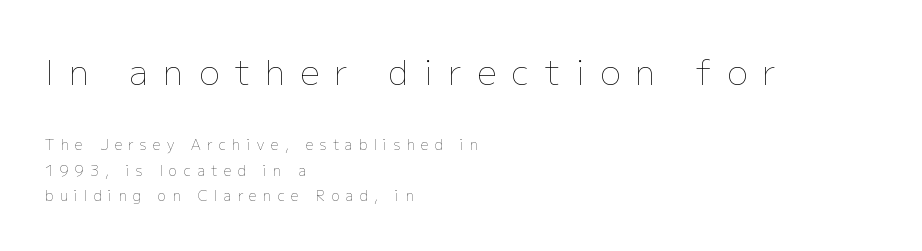
These lines are rendered in a variable-pitch font. The cut favours lightness, reaching ordinary text weight at its darkest. The horizontal fit of the characters is loose and conspicuously gappy. If you squint, the top block still reads clearly — it's the larger of the two. Italic? Not at all — the glyphs are vertical. Visually the block forms a straight wall on the left and a jagged coastline on the right.
